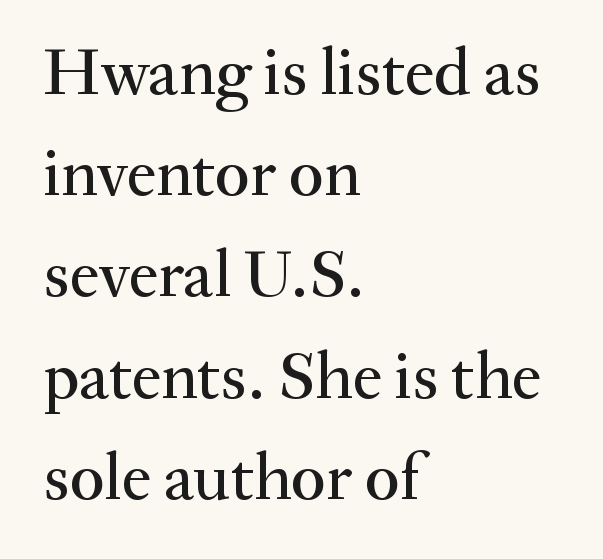
Where is the straight margin? On the left. A serif font was chosen for this passage. In terms of posture, this sample is upright. Is this a fixed-width face? No — the glyphs have proportional, varying widths.
